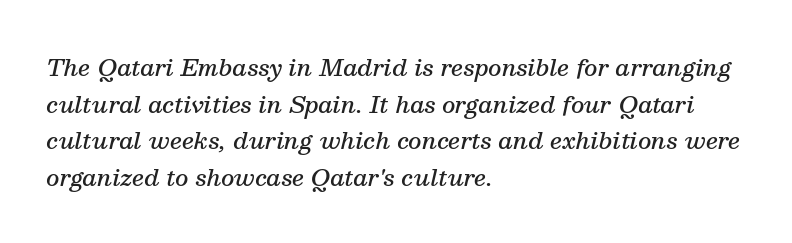
The image shows 23 px text type, italic (leaning right); set left-aligned, normal line spacing (1.59x), normal letter spacing, not underlined.
